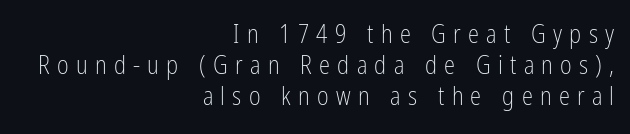
Vertical spacing — default. Short note: letters widely spaced. Which margin do the lines hug? The right one — the left edge is uneven. The words here are not underlined. The letters look calm and open, with moderate or lighter stems.
